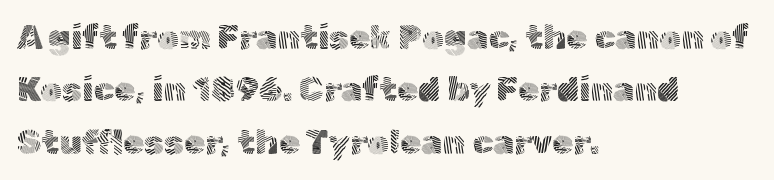
The image shows 34 px light sans-serif type, upright; set left-aligned, normal line spacing (1.54x), normal letter spacing, not underlined; a medium x-height.
